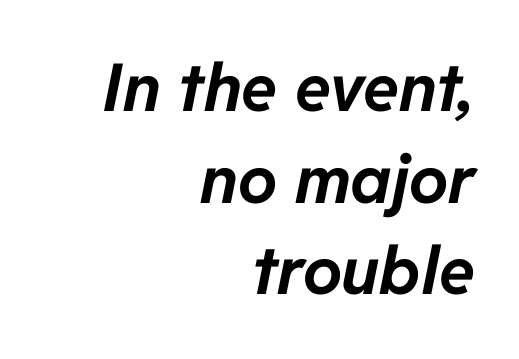
The typesetter chose a ragged-left arrangement here. Line spacing here is normal. Posture: slanted. Caption: bold face, heavy strokes. The line texture is even and compact thanks to regular tracking.
